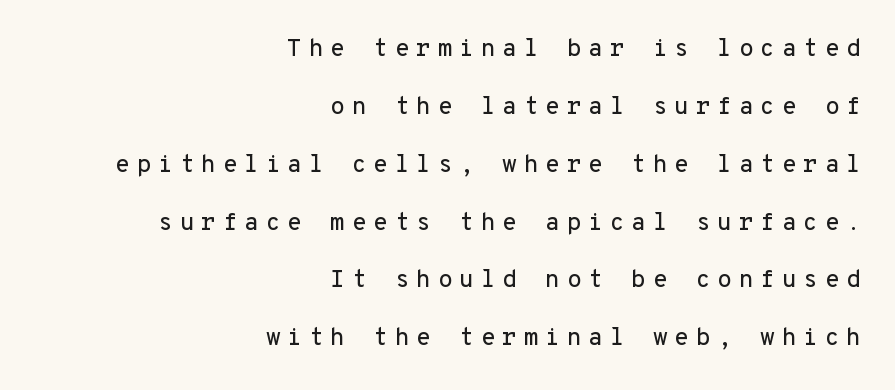
Q: Is the text italic (slanted)? A: No, it is upright.
Q: Is the text underlined? A: No.
Q: How is the paragraph aligned? A: Right-aligned.
Q: Is the spacing between letters normal or unusually wide? A: Unusually wide.
Q: Is the spacing between lines tight, normal or loose? A: Loose.
